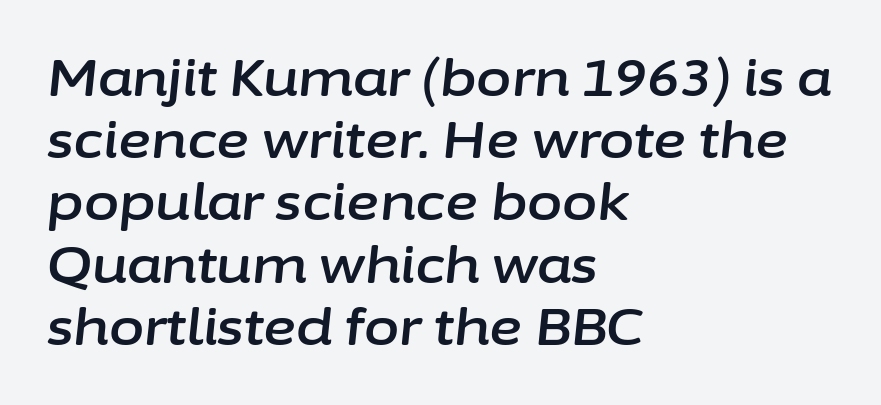
Q: Is the text italic (slanted)? A: Yes, it leans right by about 6 degrees.
Q: Is the text underlined? A: No.
Q: How is the paragraph aligned? A: Left-aligned.
Q: Is the spacing between letters normal or unusually wide? A: Normal.
Q: Width (condensed, normal, or wide)? A: Normal.
Q: Stroke contrast? A: Low.
Q: x-height? A: Medium.
Q: Monospaced? A: No.
